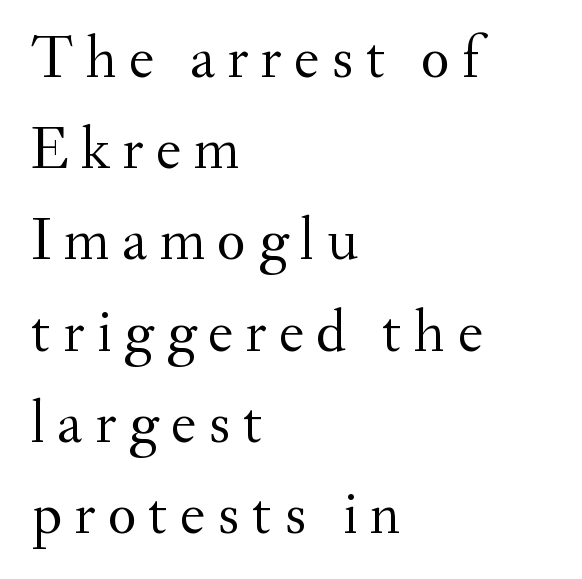
Q: Is the text bold? A: No.
Q: Is the text italic (slanted)? A: No, it is upright.
Q: Is the typeface a serif or a sans-serif typeface? A: Serif.
Q: Is the text underlined? A: No.
Q: How is the paragraph aligned? A: Left-aligned.
Q: Is the spacing between letters normal or unusually wide? A: Unusually wide.
Q: Is the spacing between lines tight, normal or loose? A: Normal.
Q: Width (condensed, normal, or wide)? A: Normal.
Q: Stroke contrast? A: Medium.
Q: x-height? A: Small.
Q: Monospaced? A: No.
